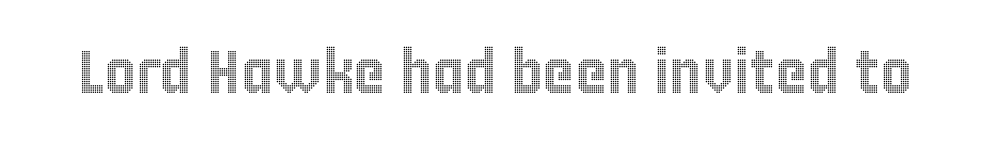
Q: Is the text italic (slanted)? A: No, it is upright.
Q: Is the text underlined? A: No.
Q: Is the spacing between letters normal or unusually wide? A: Normal.
Q: Width (condensed, normal, or wide)? A: Condensed.
Q: x-height? A: Large.
Q: Monospaced? A: No.
